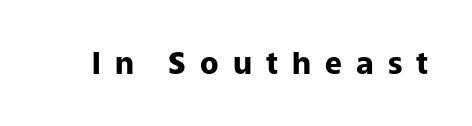
Q: Is the text bold? A: Yes.
Q: Is the text italic (slanted)? A: No, it is upright.
Q: Is the typeface a serif or a sans-serif typeface? A: Sans-serif.
Q: Is the text underlined? A: No.
Q: Is the spacing between letters normal or unusually wide? A: Unusually wide.
Q: Width (condensed, normal, or wide)? A: Normal.
Q: Stroke contrast? A: Low.
Q: x-height? A: Medium.
Q: Monospaced? A: No.
